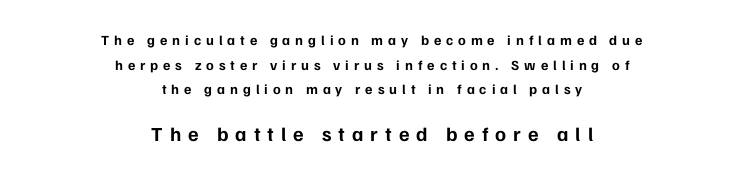
The image shows 20 px bold type, upright; set centered, line spacing 1.76x, unusually wide letter spacing (+0.35 em), not underlined; the second (bottom) block is 1.43x larger.
